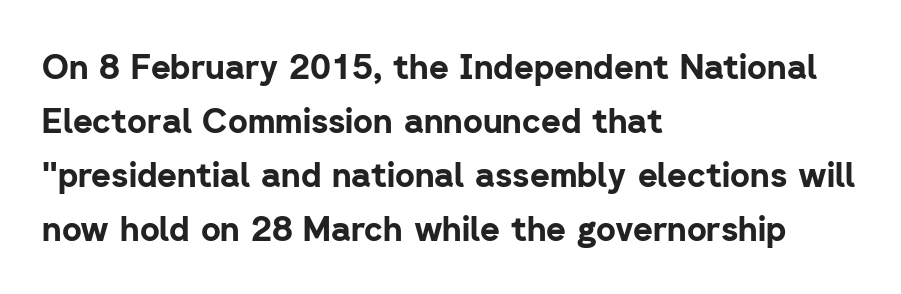
Characters follow at the spacing the type designer built in. Left-aligned paragraph, ragged on the right. Note the varied advance widths — an 'i' is clearly narrower than an 'm'. Its strokes are broad and dark, the hallmark of bold type. Is this a sans? Yes — the strokes have no serifs. What's the leading like? Ordinary, nothing unusual.
